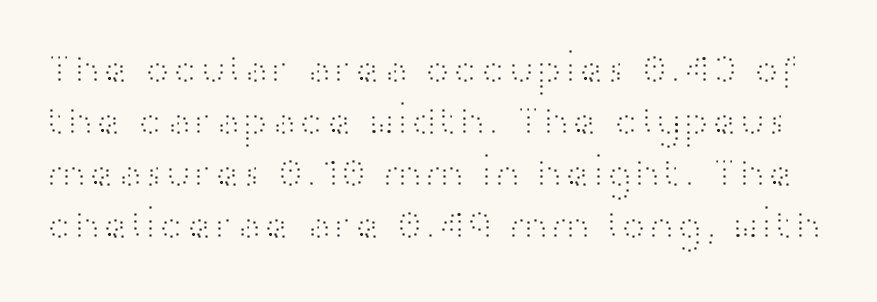
{"serif": "no", "italic": "no", "bold": "no", "weight": "light", "width": "wide", "stroke_contrast": "high", "x_height": "medium", "monospaced": "no", "underline": "no", "line_spacing_ratio": 1.24, "letter_spacing": "normal", "letter_spacing_em": 0.0, "glyph_px": 42}
